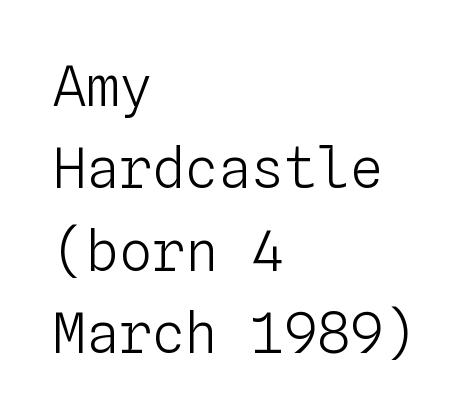
Beneath every word, the page is bare. This is the regular roman posture of the typeface. Line spacing here is normal. These lines are rendered in a fixed-pitch font.
